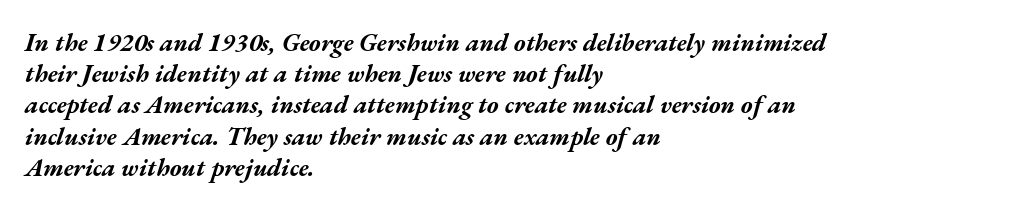
A typesetter would call this zero additional tracking. If you drew a ruler down the left edge, every line would touch it. This is oblique type, the kind used for emphasis or titles. The font is running at its bold setting. Descender tails drop into unmarked territory.
